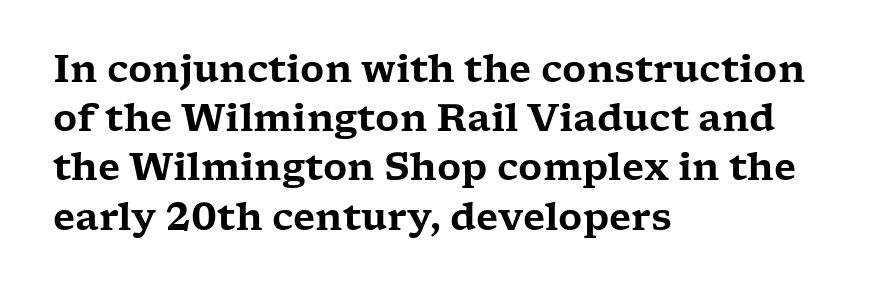
Honestly, there is no underline to notice here at all. Type style note: has serifs. Honestly, the letter spacing is just normal — you wouldn't notice it. Characters remain perfectly vertical along every line.
